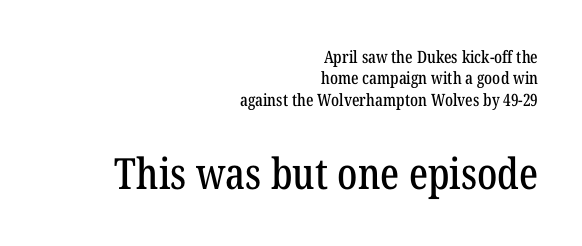
{"serif": "yes", "italic": "no", "width": "condensed", "stroke_contrast": "low", "x_height": "medium", "monospaced": "no", "underline": "no", "align": "right", "line_spacing": "normal", "line_spacing_ratio": 1.26, "letter_spacing": "normal", "letter_spacing_em": 0.0, "larger_block": "second", "size_ratio": 2.53, "glyph_px": 43}
